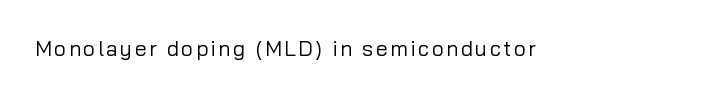
Q: Is the text bold? A: No.
Q: Is the text italic (slanted)? A: No, it is upright.
Q: Is the text underlined? A: No.
